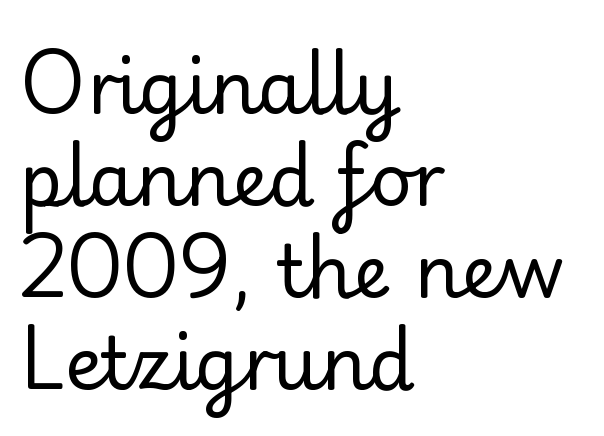
The image shows 73 px regular-weight sans-serif type, upright; set left-aligned, normal line spacing (1.26x), normal letter spacing, not underlined; low stroke contrast and a small x-height.
